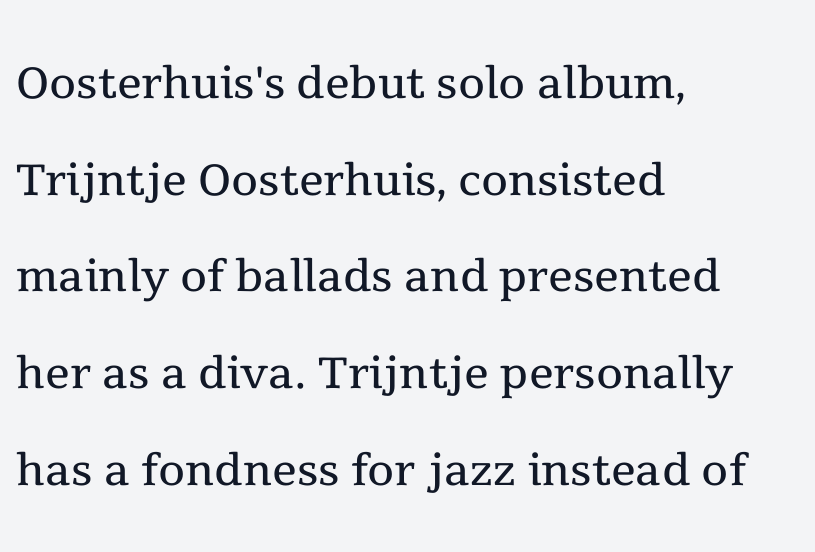
Students, note that the glyphs here touch the page at normal intervals. Only glyphs here, with clear space below each row. Unbolded letterforms with no extra heft. Alignment: flush left. The rows are spaced the way most documents space them.
